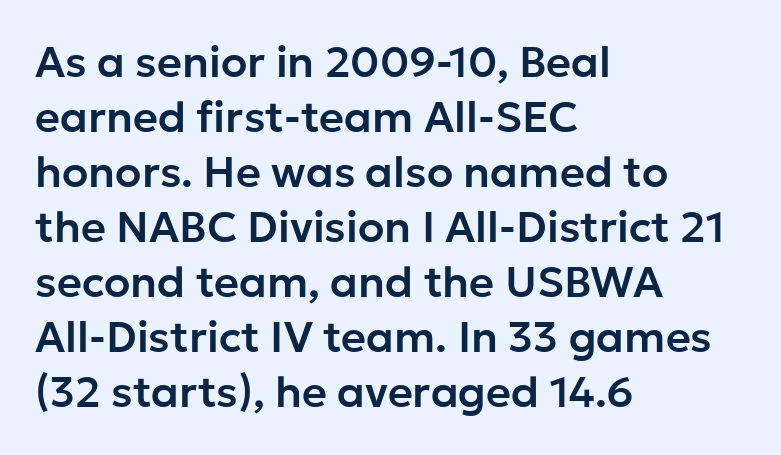
{"serif": "no", "italic": "no", "width": "normal", "stroke_contrast": "low", "x_height": "medium", "monospaced": "no", "underline": "no", "align": "left", "line_spacing": "normal", "line_spacing_ratio": 1.28, "letter_spacing": "normal", "letter_spacing_em": 0.0, "glyph_px": 43}
